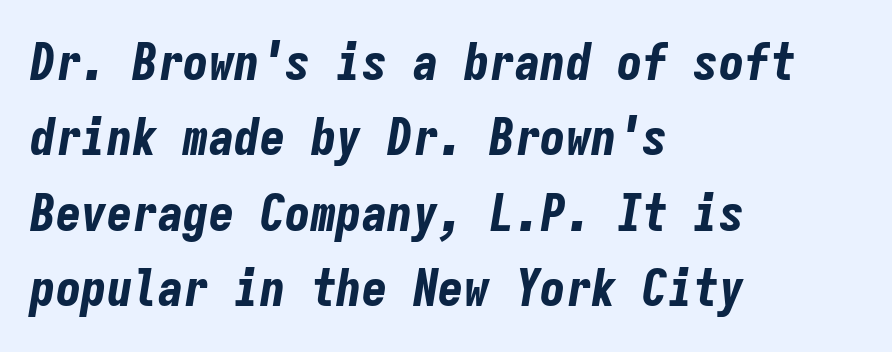
The image shows 51 px bold, condensed type, italic (leaning right), monospaced; set left-aligned, normal line spacing (1.48x), normal letter spacing, not underlined; low stroke contrast and a medium x-height.
